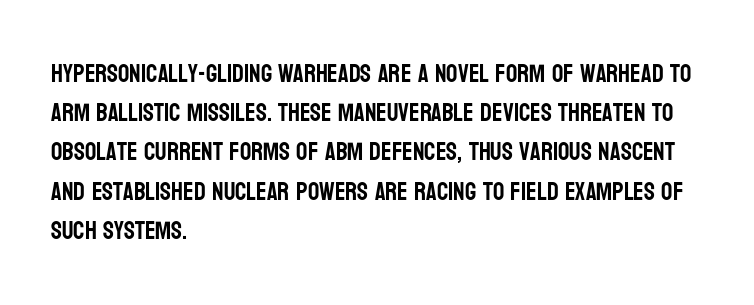
The image shows 25 px text type, upright; set left-aligned, normal line spacing (1.57x), normal letter spacing, not underlined.
